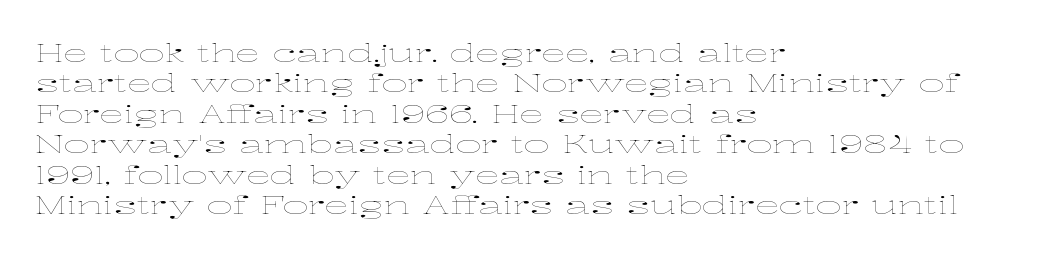
The image shows 25 px text type, upright; set left-aligned, line spacing 1.22x, normal letter spacing, not underlined.
